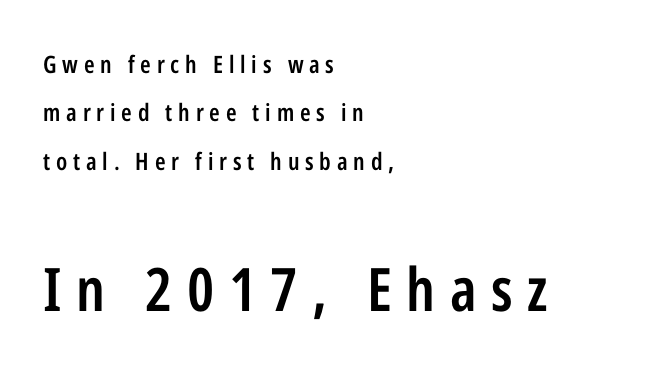
Underlining? Definitely not there. The line-height multiplier appears high, well above default. The rendering inserts visible extra space after every character. One-word summary of the alignment: left.
